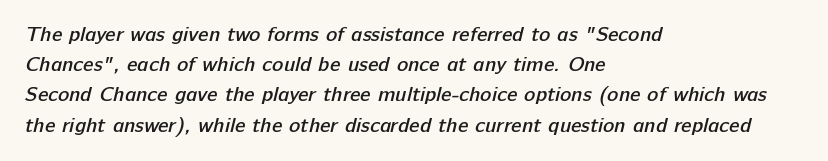
Q: Is the text bold? A: Semi-bold.
Q: Is the text underlined? A: No.
Q: How is the paragraph aligned? A: Left-aligned.
Q: Is the spacing between letters normal or unusually wide? A: Normal.
Q: Is the spacing between lines tight, normal or loose? A: Normal.
